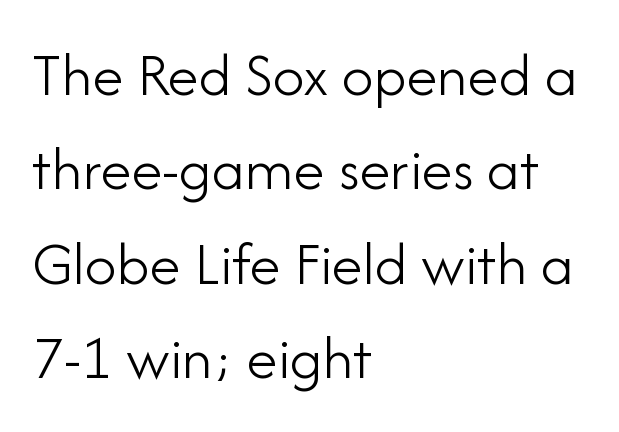
{"serif": "no", "italic": "no", "bold": "no", "weight": "light", "width": "normal", "stroke_contrast": "low", "x_height": "small", "monospaced": "no", "underline": "no", "align": "left", "line_spacing": "normal", "line_spacing_ratio": 1.5, "letter_spacing": "normal", "letter_spacing_em": 0.0, "glyph_px": 63}
